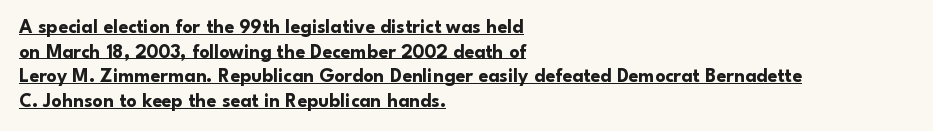
Q: Is the text bold? A: Yes.
Q: Is the text italic (slanted)? A: No, it is upright.
Q: Is the text underlined? A: Yes.
Q: How is the paragraph aligned? A: Left-aligned.
Q: Is the spacing between letters normal or unusually wide? A: Normal.
